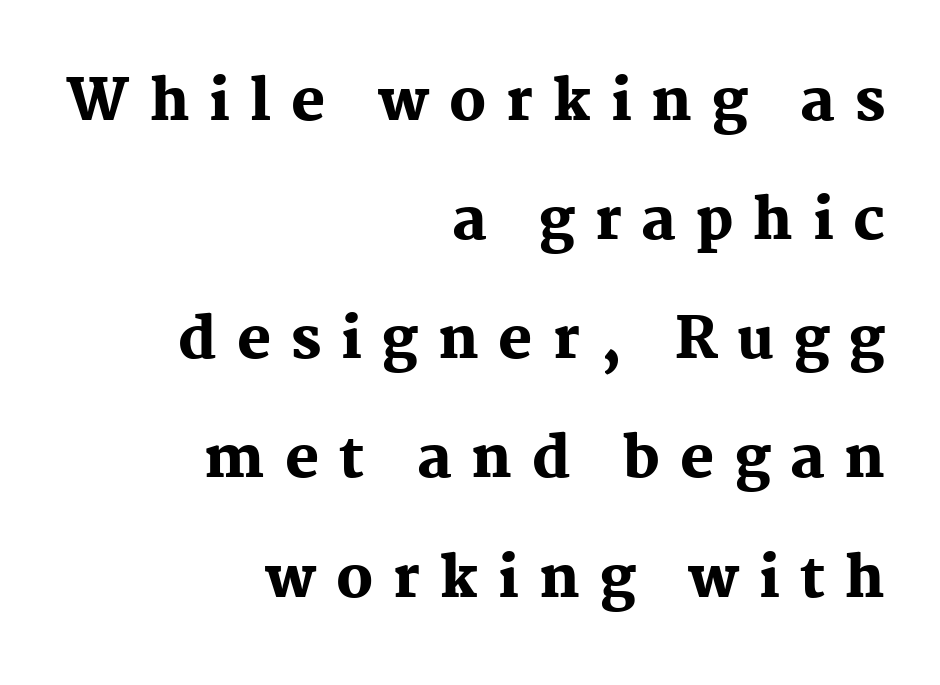
{"serif": "yes", "italic": "no", "bold": "yes", "weight": "heavy", "width": "normal", "stroke_contrast": "medium", "x_height": "medium", "monospaced": "no", "underline": "no", "align": "right", "line_spacing": "loose", "line_spacing_ratio": 2.09, "letter_spacing": "wide", "letter_spacing_em": 0.35, "glyph_px": 57}
